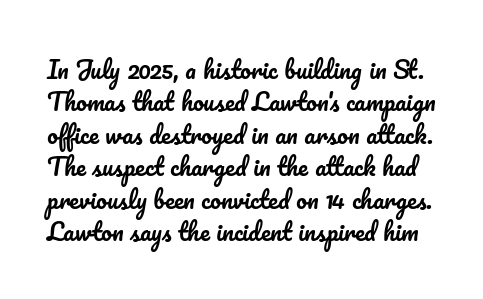
Students, observe: this is what conventionally led text looks like. Underline: absent. A typesetter would call this zero additional tracking.
